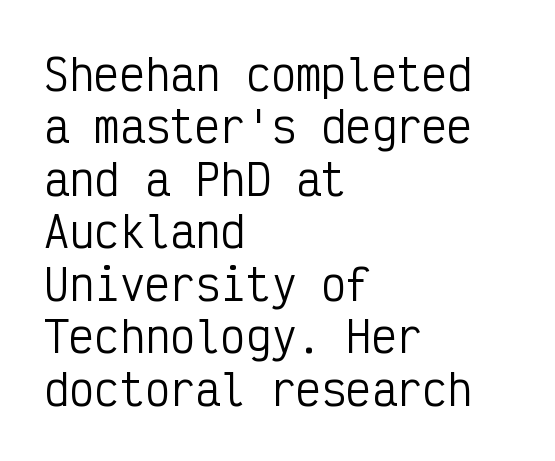
The gap between lines stays unmarked. This is roman type, the default non-slanted kind. The cut favours lightness, reaching ordinary text weight at its darkest. Compared with typical body copy, the letter spacing here is the same.
